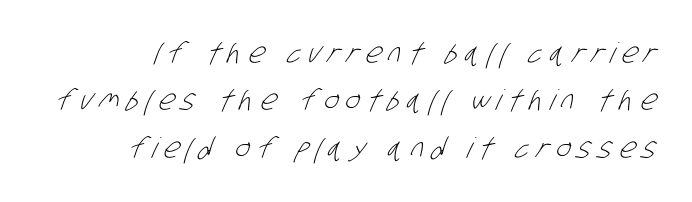
Typographically, this falls in the sans-serif category. The glyphs are unaccompanied by any horizontal stroke below them. Vertical spacing — default. Between one letter and the next there's a generous, obvious gap. Bold? No — there's no thickening of the strokes.
